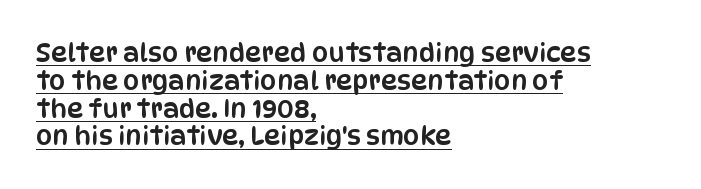
Q: Is the text italic (slanted)? A: No, it is upright.
Q: Is the text underlined? A: Yes.
Q: How is the paragraph aligned? A: Left-aligned.
Q: Is the spacing between letters normal or unusually wide? A: Normal.
Q: Is the spacing between lines tight, normal or loose? A: Tight.
